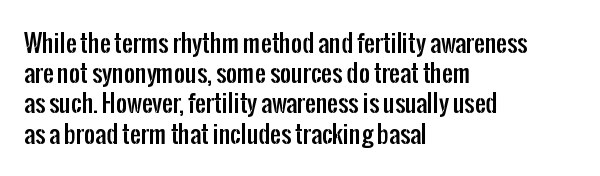
Leading: standard. Ascenders rise straight up at ninety degrees. The text block is weighted toward the left margin, trailing off unevenly rightward. Default kerning and tracking; the words read as compact shapes. Underlining? Definitely not there.
